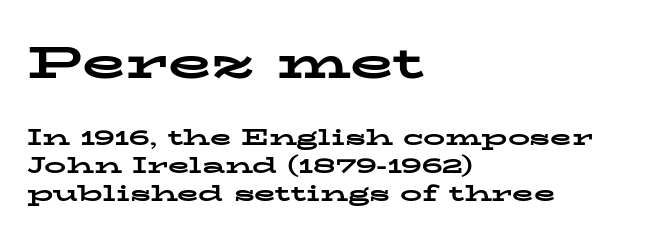
Q: Is the text bold? A: Yes.
Q: Is the text italic (slanted)? A: No, it is upright.
Q: Is the typeface a serif or a sans-serif typeface? A: Serif.
Q: Is the text underlined? A: No.
Q: How is the paragraph aligned? A: Left-aligned.
Q: Is the spacing between letters normal or unusually wide? A: Normal.
Q: Is the spacing between lines tight, normal or loose? A: Normal.
Q: Which block of text is set in a larger size, the first (top) or the second (bottom)? A: The first (top) one.
Q: Width (condensed, normal, or wide)? A: Wide.
Q: Stroke contrast? A: Low.
Q: x-height? A: Medium.
Q: Monospaced? A: No.
